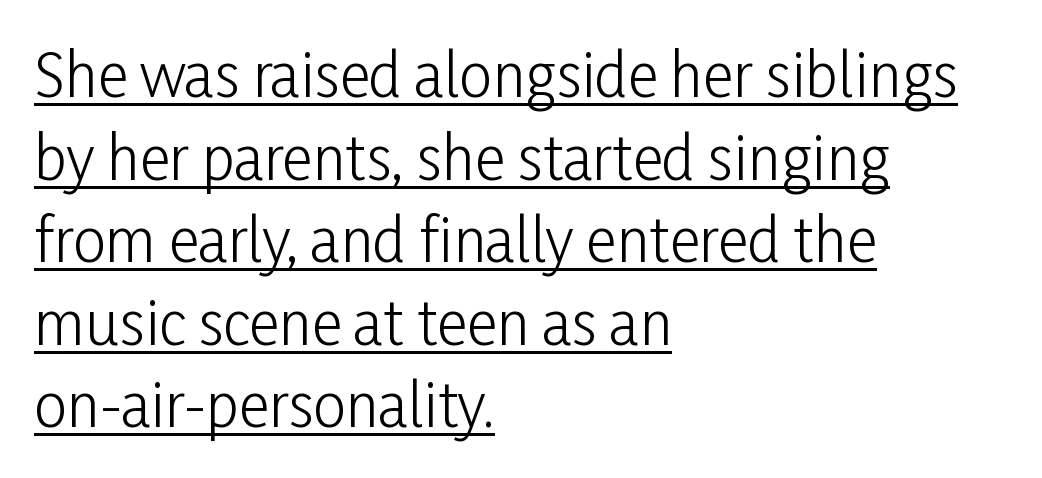
Q: Is the text bold? A: No.
Q: Is the text italic (slanted)? A: No, it is upright.
Q: Is the typeface a serif or a sans-serif typeface? A: Sans-serif.
Q: Is the text underlined? A: Yes.
Q: How is the paragraph aligned? A: Left-aligned.
Q: Is the spacing between letters normal or unusually wide? A: Normal.
Q: Is the spacing between lines tight, normal or loose? A: Normal.
Q: Width (condensed, normal, or wide)? A: Condensed.
Q: Stroke contrast? A: Low.
Q: x-height? A: Medium.
Q: Monospaced? A: No.
